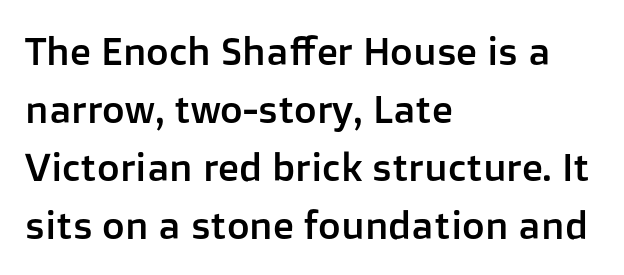
The image shows 39 px sans-serif type, upright; set left-aligned, normal line spacing (1.49x), normal letter spacing, not underlined; low stroke contrast and a medium x-height.
